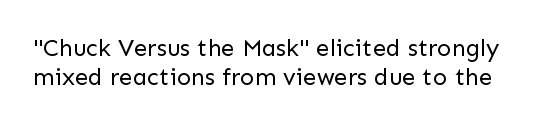
Q: Is the text bold? A: No.
Q: Is the text italic (slanted)? A: No, it is upright.
Q: Is the text underlined? A: No.
Q: Is the spacing between letters normal or unusually wide? A: Normal.
